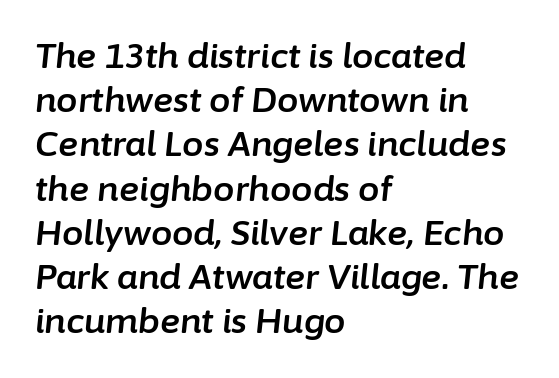
{"italic": "yes", "lean": "right", "slant_degrees": 6, "width": "normal", "stroke_contrast": "low", "x_height": "medium", "monospaced": "no", "underline": "no", "align": "left", "line_spacing": "normal", "line_spacing_ratio": 1.3, "letter_spacing": "normal", "letter_spacing_em": 0.0, "glyph_px": 34}
